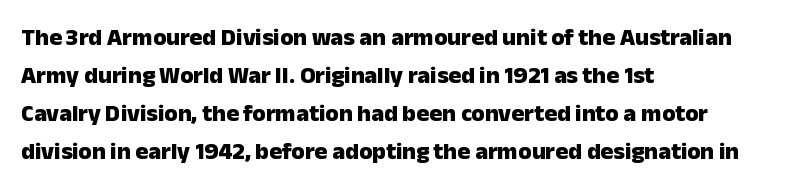
The image shows 24 px bold type, upright; set left-aligned, normal line spacing (1.58x), normal letter spacing, not underlined.
